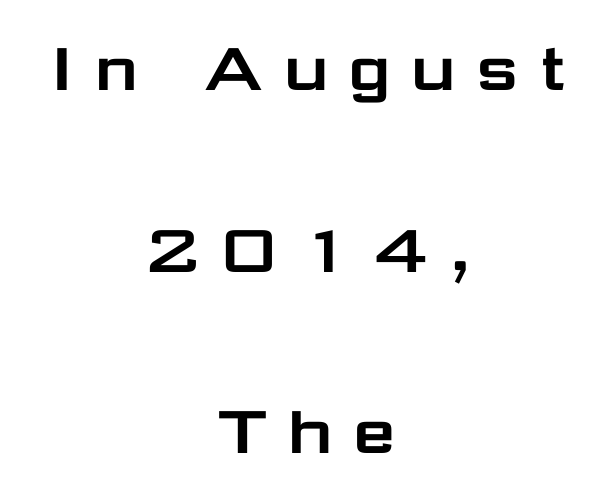
Is this a fixed-width face? No — the glyphs have proportional, varying widths. These lines are centered, leaving both edges ragged. Students, note that the glyphs here are deliberately spaced far apart. Underlining? Definitely not there. Interline gaps are noticeably wide in this sample.
